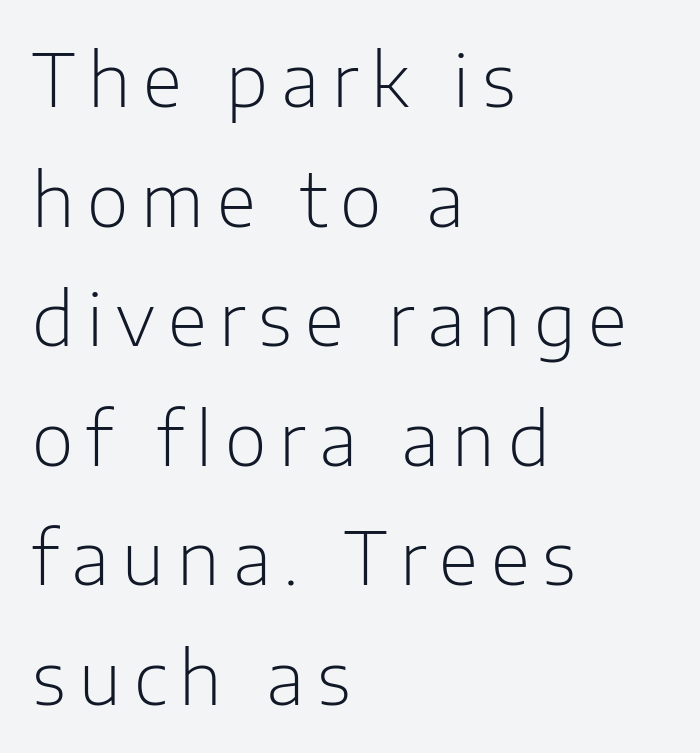
Q: Is the text bold? A: No.
Q: Is the text italic (slanted)? A: No, it is upright.
Q: Is the typeface a serif or a sans-serif typeface? A: Sans-serif.
Q: Is the text underlined? A: No.
Q: How is the paragraph aligned? A: Left-aligned.
Q: Is the spacing between lines tight, normal or loose? A: Normal.
Q: Width (condensed, normal, or wide)? A: Normal.
Q: Stroke contrast? A: Low.
Q: x-height? A: Medium.
Q: Monospaced? A: No.
